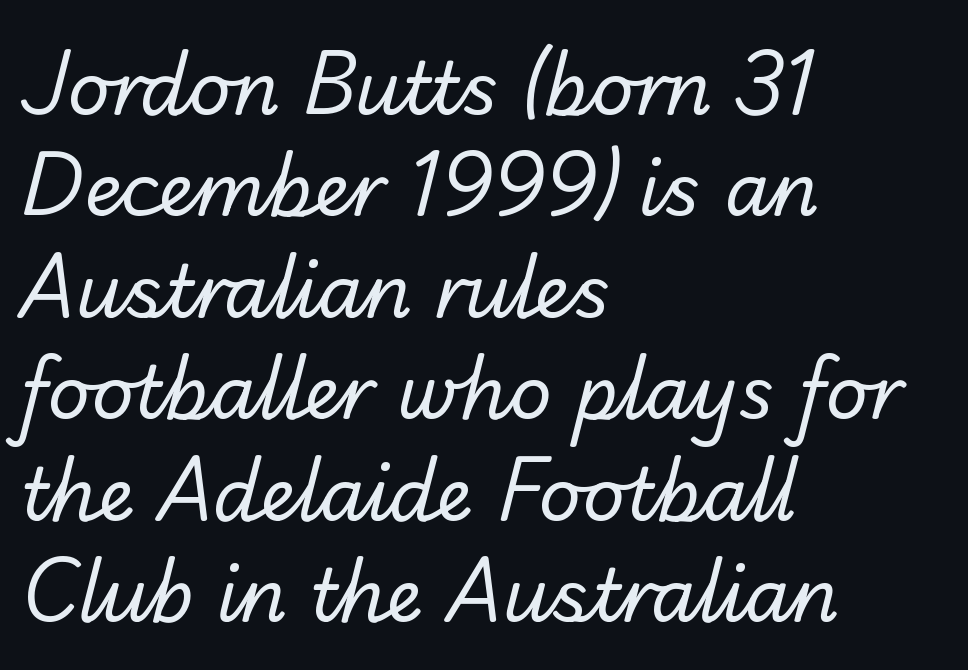
{"serif": "no", "bold": "no", "weight": "regular", "width": "normal", "stroke_contrast": "low", "x_height": "small", "monospaced": "no", "underline": "no", "align": "left", "line_spacing": "normal", "line_spacing_ratio": 1.39, "letter_spacing": "normal", "letter_spacing_em": 0.0, "glyph_px": 73}
